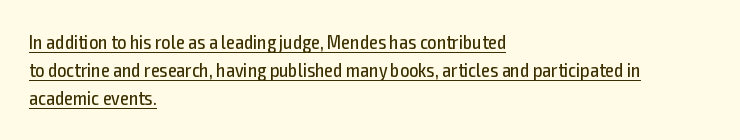
{"italic": "no", "bold": "no", "underline": "yes", "align": "left", "line_spacing": "normal", "line_spacing_ratio": 1.41, "letter_spacing": "normal", "letter_spacing_em": 0.0, "glyph_px": 20}
